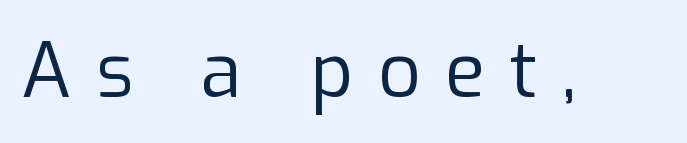
The image shows 75 px regular-weight sans-serif type, upright; set unusually wide letter spacing (+0.32 em), not underlined; low stroke contrast and a medium x-height.
